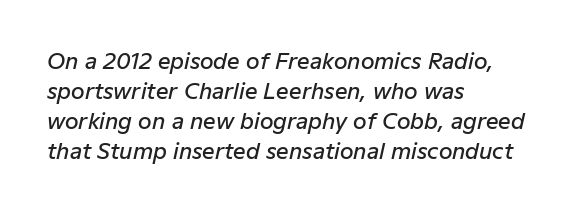
A bit beefed up — I'd call it semibold rather than bold. Just letters on the line, the space beneath them empty. Every row of glyphs begins at an identical x-position on the left. There's an unmistakable incline to the writing here. Honestly, the letter spacing is just normal — you wouldn't notice it.
